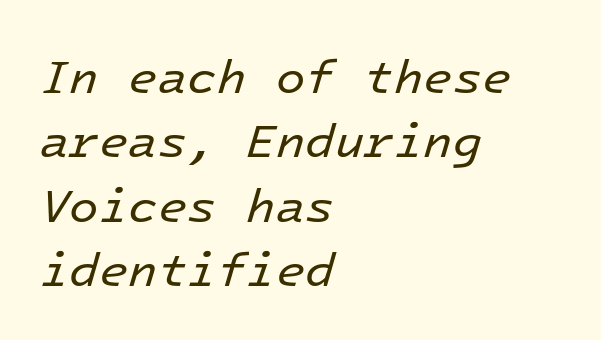
Evenly set lines give the paragraph a standard silhouette. Unmarked baselines from the first word to the last. Typeset ragged right — the left edge is the straight one. Words appear dense and cohesive because spacing is normal. This sample has the even, mechanical cadence of fixed-width lettering.
